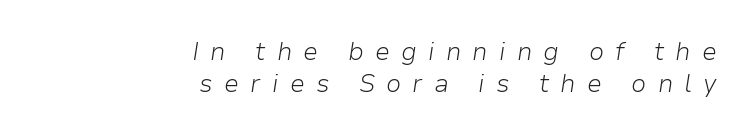
Q: Is the text bold? A: No.
Q: Is the text italic (slanted)? A: Yes, it leans right by about 9 degrees.
Q: Is the text underlined? A: No.
Q: How is the paragraph aligned? A: Right-aligned.
Q: Is the spacing between letters normal or unusually wide? A: Unusually wide.
Q: Is the spacing between lines tight, normal or loose? A: Normal.
